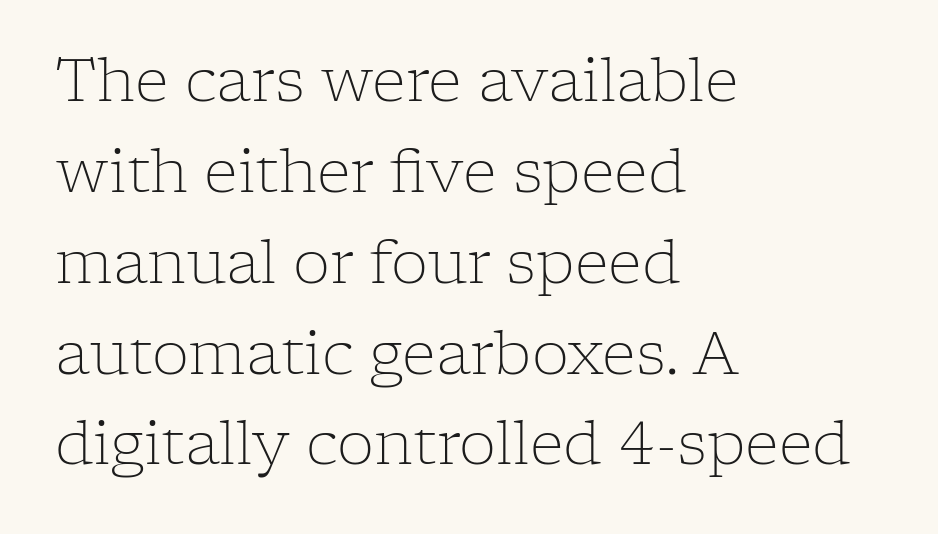
{"serif": "yes", "italic": "no", "bold": "no", "weight": "light", "width": "normal", "stroke_contrast": "low", "x_height": "medium", "monospaced": "no", "underline": "no", "align": "left", "line_spacing": "normal", "line_spacing_ratio": 1.54, "letter_spacing": "normal", "letter_spacing_em": 0.0, "glyph_px": 59}
